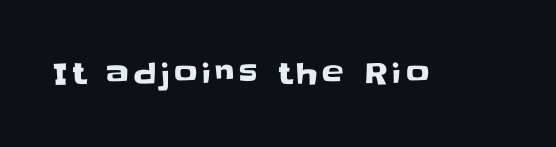
Rule under the text: the space is simply empty. You can tell it's not italic because the verticals are truly vertical. The text was rendered using a sans face with plain stroke endings. The rendering uses natural spacing where letterforms have individual widths.
